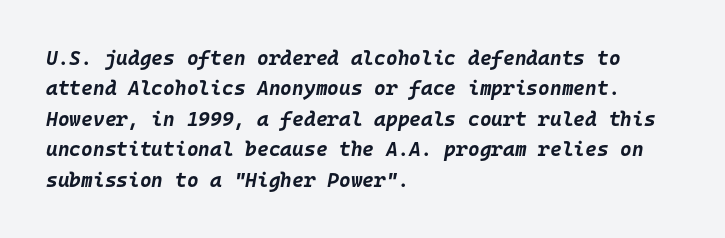
The image shows 20 px bold type, italic (leaning right); set left-aligned, normal line spacing (1.52x), normal letter spacing, not underlined.
